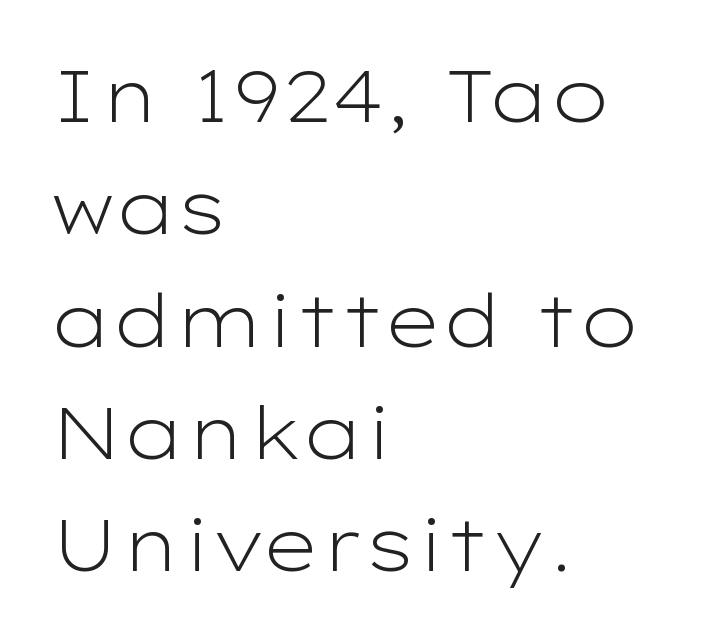
Note the varied advance widths — an 'i' is clearly narrower than an 'm'. Does the type have serifs? No, each stem ends abruptly. The passage shown is not underscored anywhere. No italicization has been applied; the sample stays upright. This rendering uses left alignment, leaving the right contour irregular.
